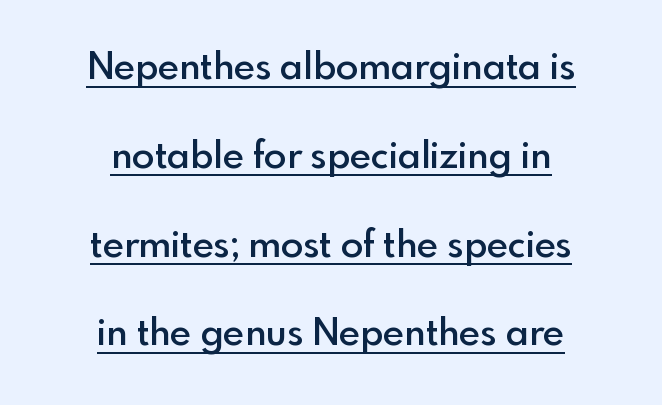
{"serif": "no", "italic": "no", "bold": "semi", "weight": "semibold", "width": "normal", "x_height": "small", "monospaced": "no", "underline": "yes", "align": "center", "line_spacing": "loose", "line_spacing_ratio": 2.4, "letter_spacing": "normal", "letter_spacing_em": 0.0, "glyph_px": 37}
